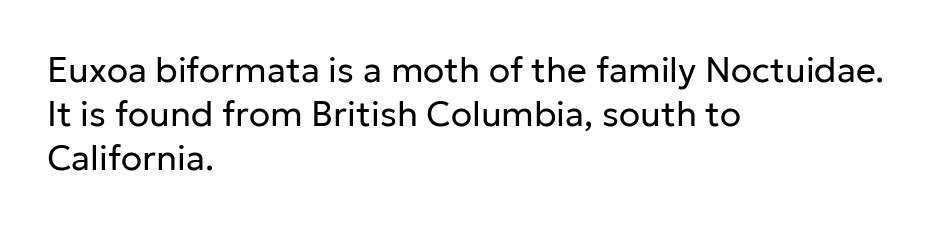
Typographically, this falls in the sans-serif category. No extra tracking has been applied to these lines. Vertically, the passage feels balanced, rows spaced as you'd expect. Reading down the block, your eye returns to a fixed left position each line.
